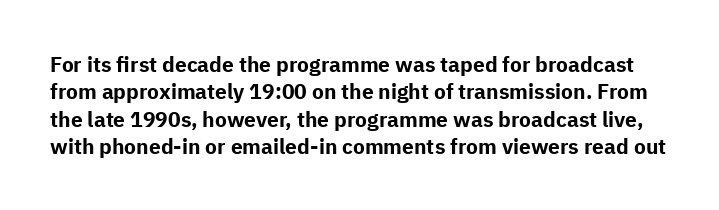
The image shows 21 px bold type, upright; set normal line spacing (1.3x), normal letter spacing, not underlined.
